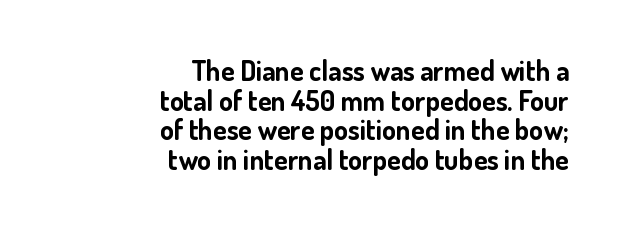
The typeface chosen for these lines omits serifs. The glyphs have the mass of a bold cut. Type without underlining. The compositor pushed each line to the right boundary. When letters stand straight like this, we call the style roman or upright. The passage shown has conventional tracking throughout.
